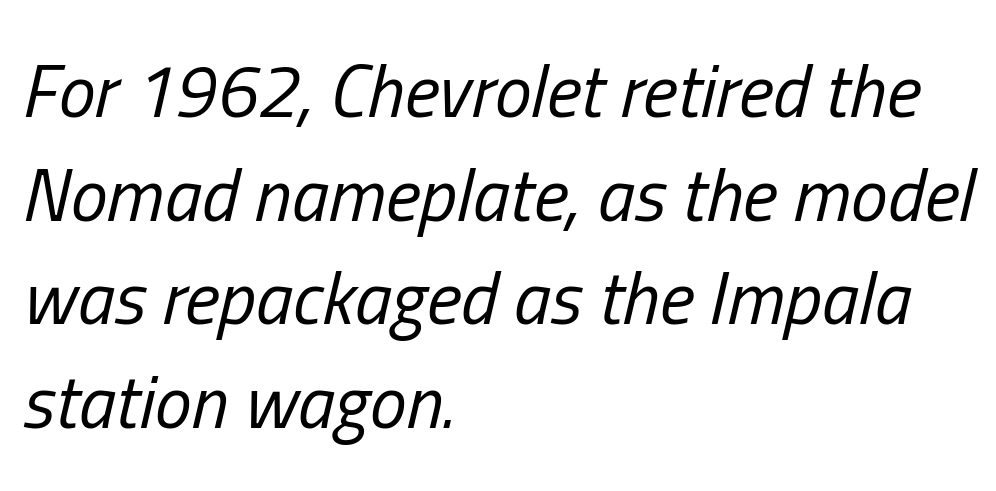
The image shows 74 px regular-weight, condensed type, italic (leaning right); set left-aligned, normal line spacing (1.4x), normal letter spacing, not underlined; low stroke contrast and a medium x-height.
